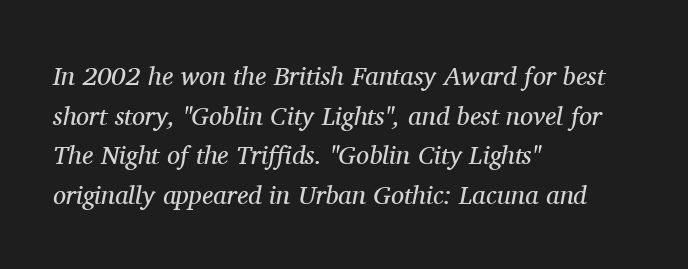
The image shows 26 px text type, italic (leaning right); set left-aligned, normal line spacing (1.52x), normal letter spacing, not underlined.
